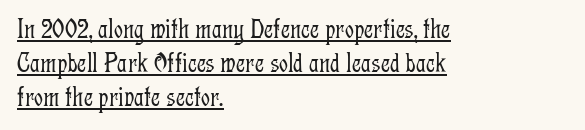
Q: Is the text bold? A: No.
Q: Is the text italic (slanted)? A: No, it is upright.
Q: Is the typeface a serif or a sans-serif typeface? A: Serif.
Q: Is the text underlined? A: Yes.
Q: How is the paragraph aligned? A: Left-aligned.
Q: Is the spacing between letters normal or unusually wide? A: Normal.
Q: Width (condensed, normal, or wide)? A: Condensed.
Q: Stroke contrast? A: Low.
Q: x-height? A: Medium.
Q: Monospaced? A: No.
